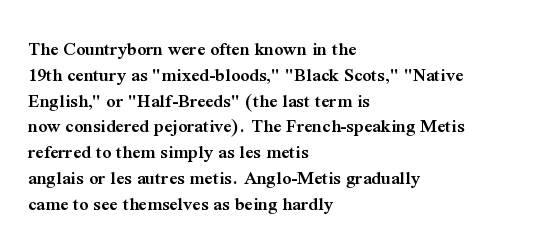
{"italic": "no", "bold": "semi", "underline": "no", "align": "left", "line_spacing": "normal", "line_spacing_ratio": 1.29, "letter_spacing": "normal", "letter_spacing_em": 0.0, "glyph_px": 20}
